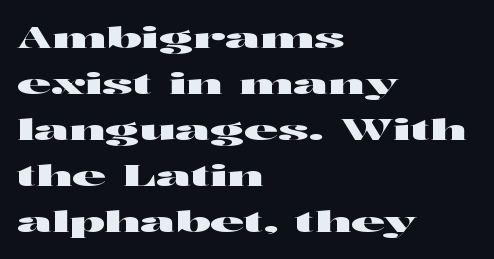
Q: Is the text italic (slanted)? A: No, it is upright.
Q: Is the typeface a serif or a sans-serif typeface? A: Sans-serif.
Q: Is the text underlined? A: No.
Q: How is the paragraph aligned? A: Left-aligned.
Q: Is the spacing between letters normal or unusually wide? A: Normal.
Q: Is the spacing between lines tight, normal or loose? A: Normal.
Q: Width (condensed, normal, or wide)? A: Wide.
Q: Stroke contrast? A: High.
Q: x-height? A: Medium.
Q: Monospaced? A: No.
